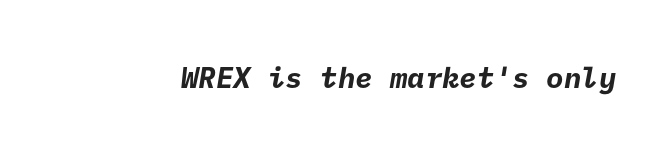
The image shows 29 px bold sans-serif type; set normal letter spacing, not underlined; low stroke contrast and a medium x-height.
